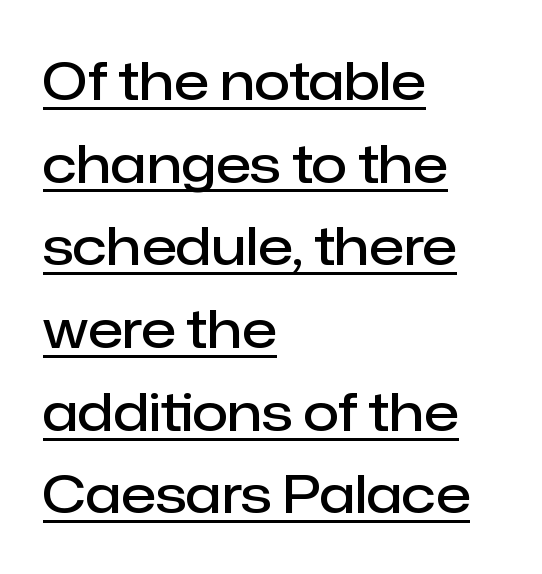
Q: Is the text bold? A: Semi-bold.
Q: Is the text italic (slanted)? A: No, it is upright.
Q: Is the typeface a serif or a sans-serif typeface? A: Sans-serif.
Q: Is the text underlined? A: Yes.
Q: How is the paragraph aligned? A: Left-aligned.
Q: Is the spacing between letters normal or unusually wide? A: Normal.
Q: Is the spacing between lines tight, normal or loose? A: Normal.
Q: Width (condensed, normal, or wide)? A: Normal.
Q: Stroke contrast? A: Low.
Q: x-height? A: Medium.
Q: Monospaced? A: No.
